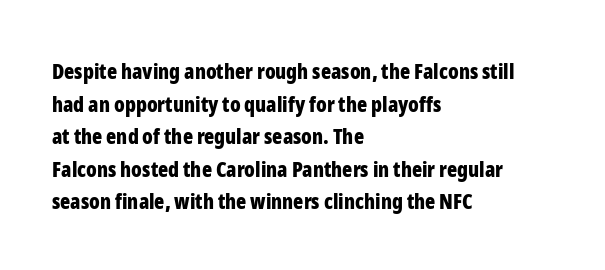
{"italic": "no", "bold": "yes", "underline": "no", "align": "left", "line_spacing": "normal", "line_spacing_ratio": 1.55, "letter_spacing": "normal", "letter_spacing_em": 0.0, "glyph_px": 21}
